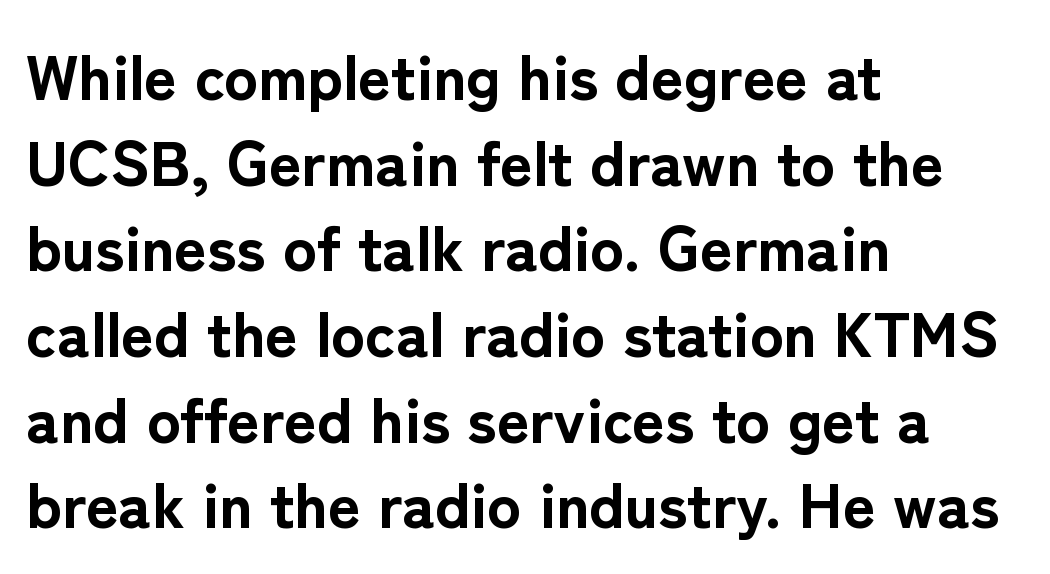
{"serif": "no", "italic": "no", "bold": "yes", "weight": "bold", "width": "normal", "stroke_contrast": "low", "x_height": "medium", "monospaced": "no", "underline": "no", "align": "left", "line_spacing": "normal", "line_spacing_ratio": 1.36, "letter_spacing": "normal", "letter_spacing_em": 0.0, "glyph_px": 63}
